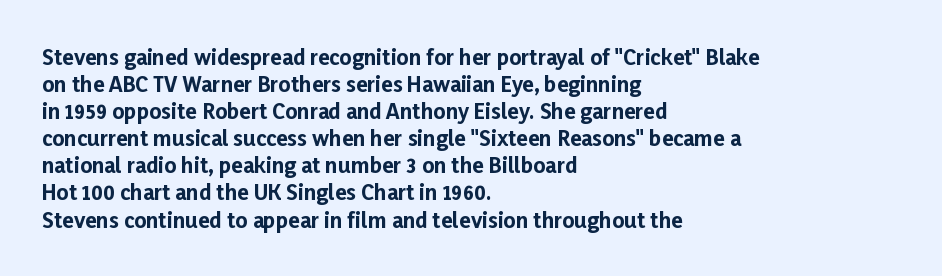
The image shows 21 px bold type, upright; set left-aligned, normal line spacing (1.29x), normal letter spacing, not underlined.
